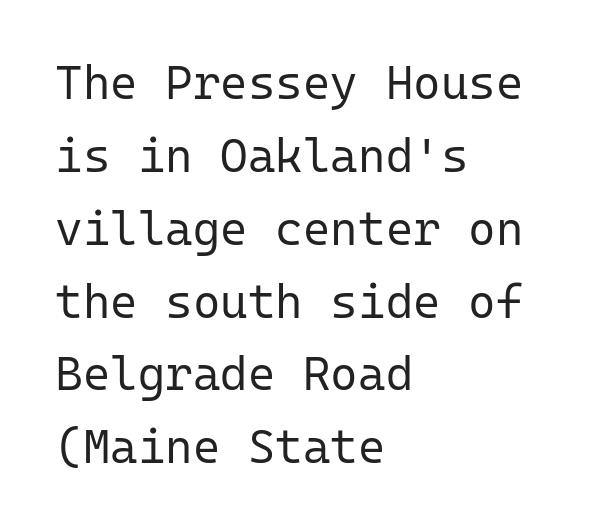
Q: Is the text bold? A: No.
Q: Is the text italic (slanted)? A: No, it is upright.
Q: Is the typeface a serif or a sans-serif typeface? A: Sans-serif.
Q: Is the text underlined? A: No.
Q: How is the paragraph aligned? A: Left-aligned.
Q: Is the spacing between letters normal or unusually wide? A: Normal.
Q: Is the spacing between lines tight, normal or loose? A: Normal.
Q: Width (condensed, normal, or wide)? A: Normal.
Q: Stroke contrast? A: Low.
Q: x-height? A: Medium.
Q: Monospaced? A: Yes.
